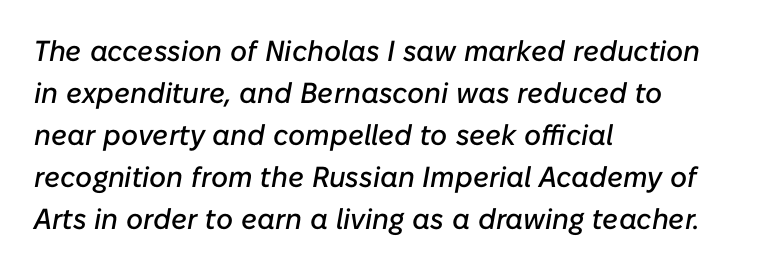
Left-aligned paragraph, ragged on the right. Does the lettering tilt? It does — this is italic. This block has exactly the height ordinary leading produces. Each word holds together tightly as a unit, with standard inter-letter gaps. Plain, unruled lines of type. Each letter keeps its own natural width here, so spacing adapts to shape.
